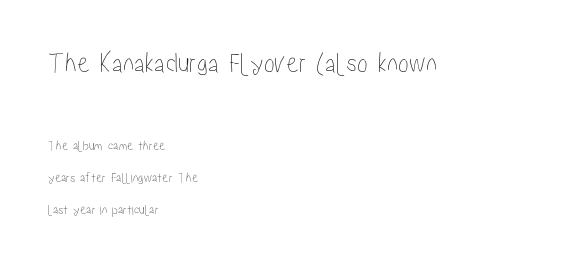
{"italic": "no", "width": "condensed", "stroke_contrast": "low", "x_height": "medium", "monospaced": "no", "underline": "no", "align": "left", "line_spacing": "loose", "line_spacing_ratio": 2.3, "letter_spacing": "normal", "letter_spacing_em": 0.0, "larger_block": "first", "size_ratio": 2.07, "glyph_px": 29}
